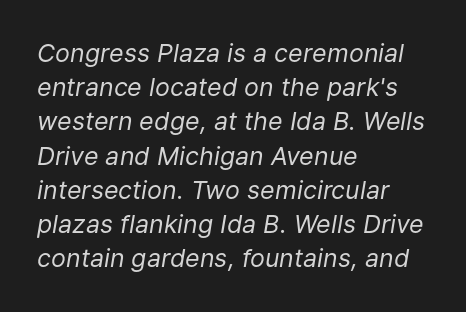
Q: Is the text bold? A: No.
Q: Is the text italic (slanted)? A: Yes, it leans right by about 9 degrees.
Q: Is the text underlined? A: No.
Q: How is the paragraph aligned? A: Left-aligned.
Q: Is the spacing between letters normal or unusually wide? A: Normal.
Q: Is the spacing between lines tight, normal or loose? A: Normal.
